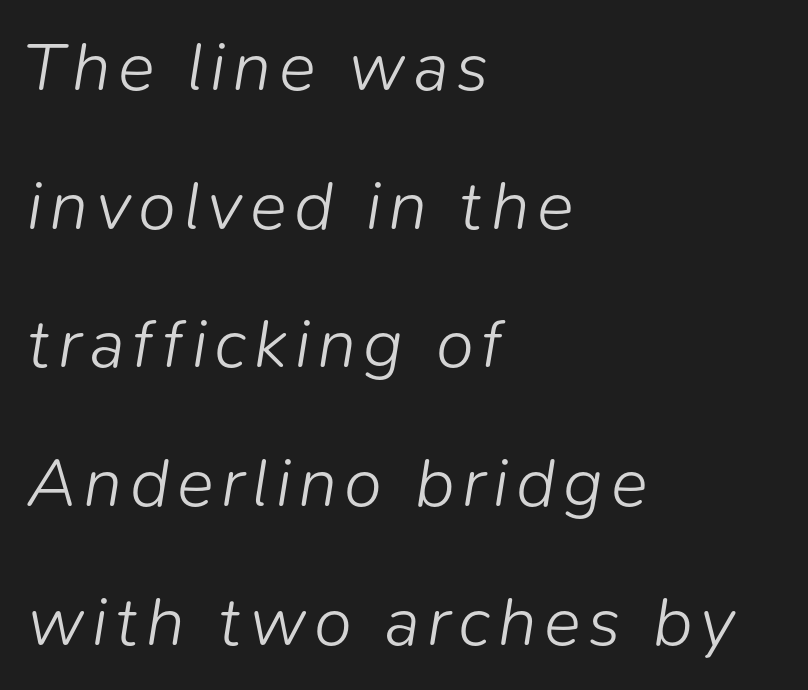
{"italic": "yes", "lean": "right", "slant_degrees": 9, "bold": "no", "weight": "light", "width": "normal", "stroke_contrast": "low", "x_height": "medium", "monospaced": "no", "underline": "no", "align": "left", "line_spacing": "loose", "line_spacing_ratio": 2.01, "glyph_px": 69}
